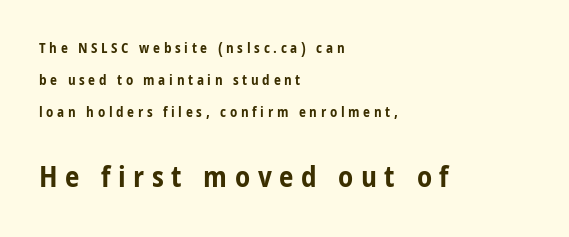
{"serif": "no", "italic": "no", "bold": "yes", "weight": "bold", "width": "condensed", "stroke_contrast": "low", "x_height": "medium", "monospaced": "no", "underline": "no", "align": "left", "line_spacing": "loose", "line_spacing_ratio": 2.28, "letter_spacing": "wide", "letter_spacing_em": 0.26, "larger_block": "second", "size_ratio": 2.07, "glyph_px": 29}
